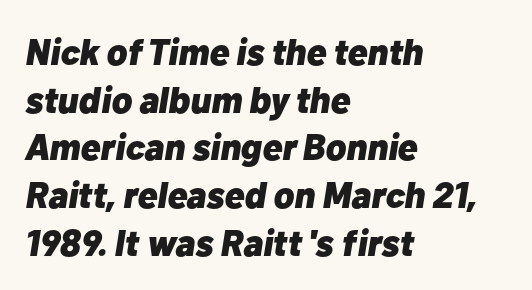
Q: Is the text bold? A: Yes.
Q: Is the text italic (slanted)? A: Yes, it leans right by about 10 degrees.
Q: Is the text underlined? A: No.
Q: How is the paragraph aligned? A: Left-aligned.
Q: Is the spacing between letters normal or unusually wide? A: Normal.
Q: Is the spacing between lines tight, normal or loose? A: Normal.
Q: Width (condensed, normal, or wide)? A: Normal.
Q: Stroke contrast? A: Low.
Q: x-height? A: Medium.
Q: Monospaced? A: No.
